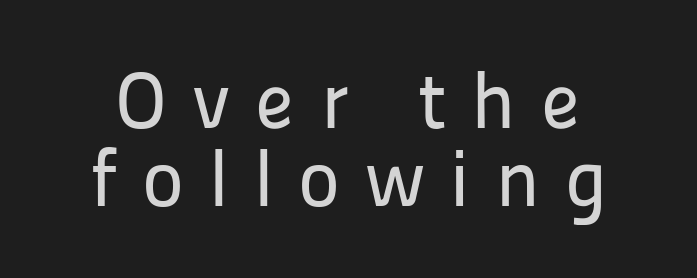
The image shows 80 px sans-serif type, upright; set tight line spacing (0.97x), unusually wide letter spacing (+0.31 em), not underlined; low stroke contrast and a medium x-height.
